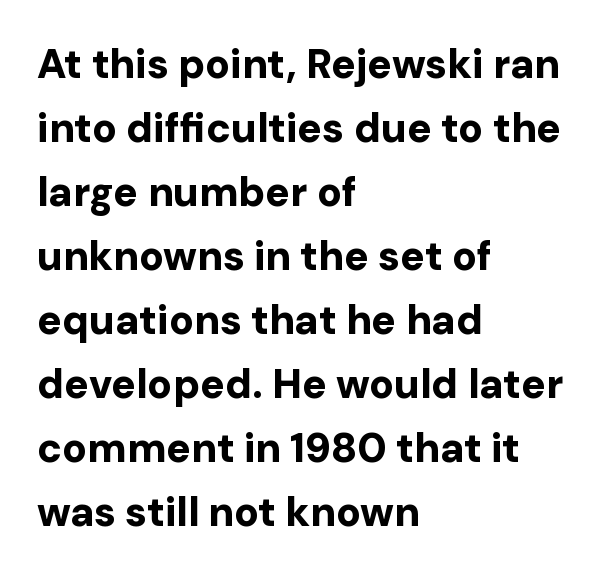
{"serif": "no", "italic": "no", "bold": "yes", "weight": "bold", "width": "normal", "stroke_contrast": "low", "x_height": "medium", "monospaced": "no", "underline": "no", "align": "left", "line_spacing": "normal", "line_spacing_ratio": 1.56, "letter_spacing": "normal", "letter_spacing_em": 0.0, "glyph_px": 41}
